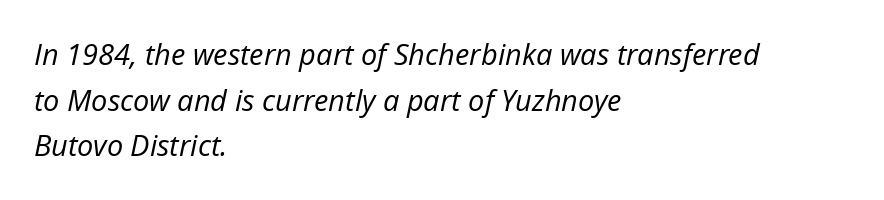
{"italic": "yes", "lean": "right", "slant_degrees": 12, "bold": "no", "weight": "regular", "width": "normal", "stroke_contrast": "low", "x_height": "medium", "monospaced": "no", "underline": "no", "align": "left", "line_spacing": "normal", "line_spacing_ratio": 1.57, "letter_spacing": "normal", "letter_spacing_em": 0.0, "glyph_px": 29}
